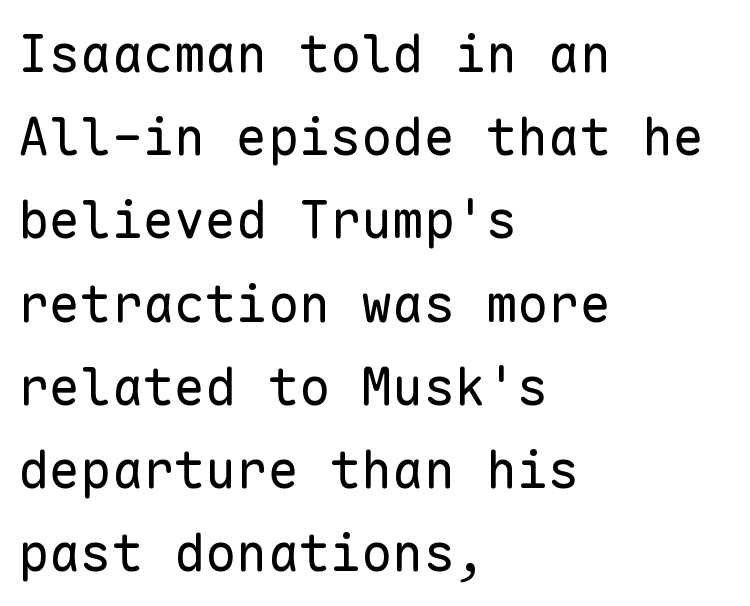
The image shows 52 px regular-weight sans-serif type, upright, monospaced; set left-aligned, normal line spacing (1.6x), normal letter spacing, not underlined; low stroke contrast and a medium x-height.
